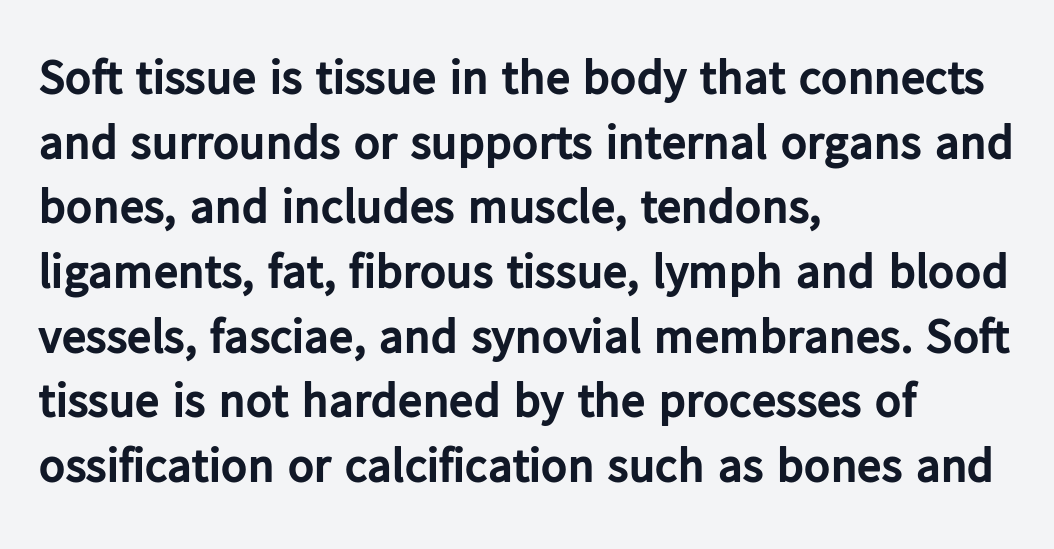
{"serif": "no", "italic": "no", "bold": "yes", "weight": "bold", "width": "normal", "stroke_contrast": "low", "x_height": "medium", "monospaced": "no", "underline": "no", "align": "left", "line_spacing": "normal", "line_spacing_ratio": 1.32, "letter_spacing": "normal", "letter_spacing_em": 0.0, "glyph_px": 49}
